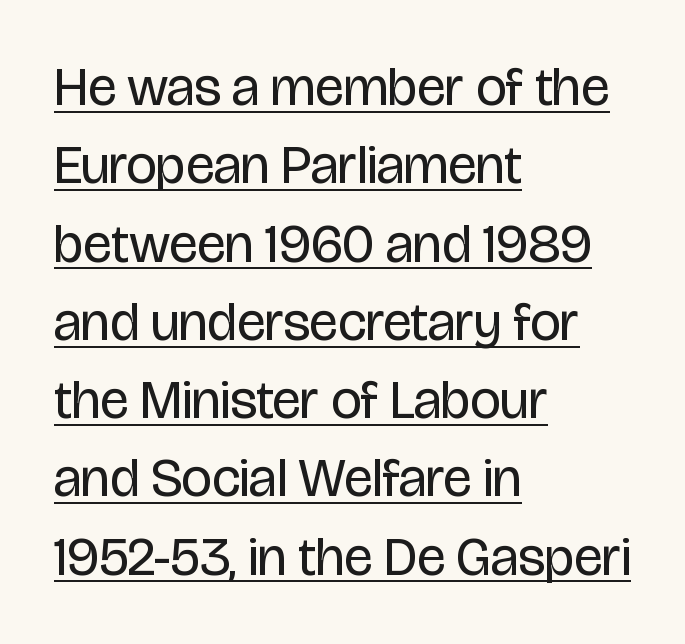
Q: Is the text bold? A: No.
Q: Is the text italic (slanted)? A: No, it is upright.
Q: Is the typeface a serif or a sans-serif typeface? A: Sans-serif.
Q: Is the text underlined? A: Yes.
Q: How is the paragraph aligned? A: Left-aligned.
Q: Is the spacing between letters normal or unusually wide? A: Normal.
Q: Is the spacing between lines tight, normal or loose? A: Normal.
Q: Width (condensed, normal, or wide)? A: Condensed.
Q: Stroke contrast? A: Low.
Q: x-height? A: Large.
Q: Monospaced? A: No.
